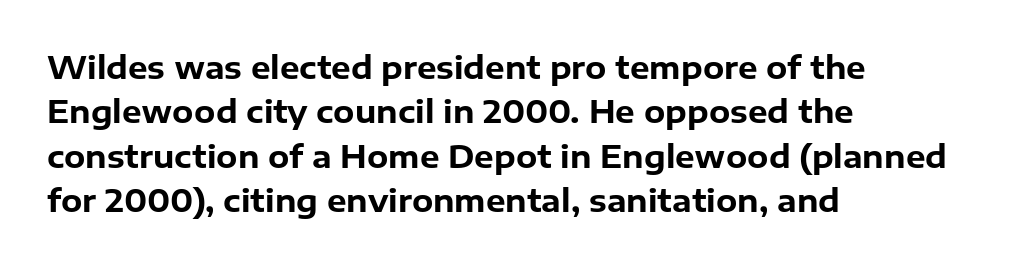
{"serif": "no", "italic": "no", "bold": "yes", "weight": "bold", "width": "normal", "stroke_contrast": "low", "x_height": "medium", "monospaced": "no", "underline": "no", "align": "left", "line_spacing": "normal", "line_spacing_ratio": 1.43, "letter_spacing": "normal", "letter_spacing_em": 0.0, "glyph_px": 31}
